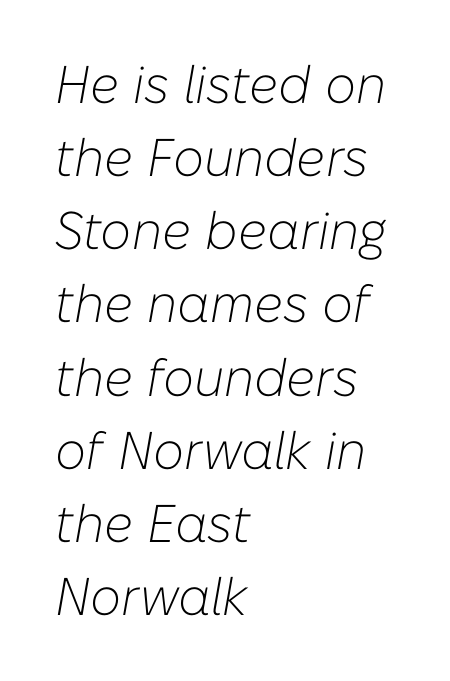
Q: Is the text bold? A: No.
Q: Is the text italic (slanted)? A: Yes, it leans right by about 10 degrees.
Q: Is the text underlined? A: No.
Q: How is the paragraph aligned? A: Left-aligned.
Q: Is the spacing between letters normal or unusually wide? A: Normal.
Q: Is the spacing between lines tight, normal or loose? A: Normal.
Q: Width (condensed, normal, or wide)? A: Normal.
Q: Stroke contrast? A: Low.
Q: x-height? A: Medium.
Q: Monospaced? A: No.
